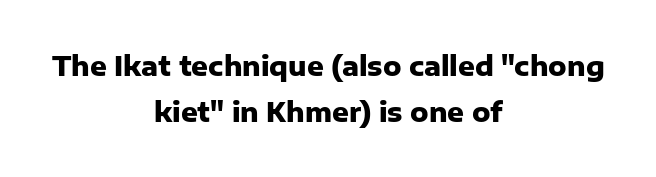
The image shows 26 px bold type, upright; set centered, line spacing 1.76x, normal letter spacing, not underlined.
